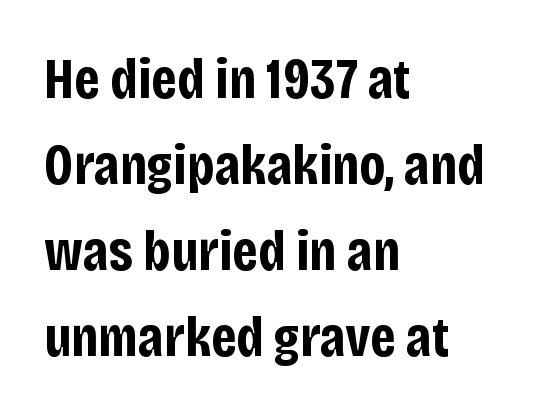
{"serif": "no", "italic": "no", "bold": "yes", "weight": "bold", "width": "condensed", "stroke_contrast": "low", "x_height": "large", "monospaced": "no", "underline": "no", "align": "left", "line_spacing": "normal", "line_spacing_ratio": 1.51, "letter_spacing": "normal", "letter_spacing_em": 0.0, "glyph_px": 57}
